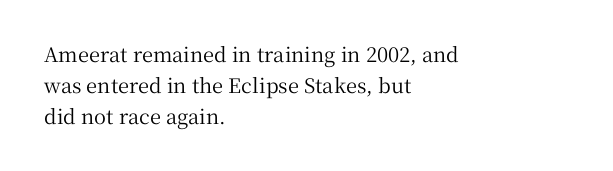
Letter spacing: default. This rendering uses left alignment, leaving the right contour irregular. The axis of the letterforms is exactly vertical. Evenly set lines give the paragraph a standard silhouette.
